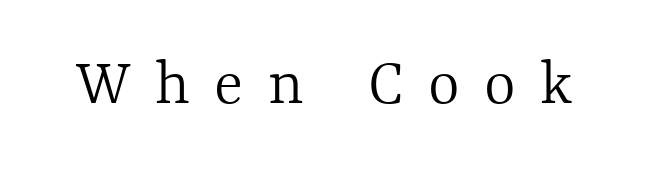
Nobody drew a line under any word here. You could not count columns in this text — the font is proportionally spaced. Is the stroke heavy? The answer is a plain regular-or-lighter. When letters stand straight like this, we call the style roman or upright.
